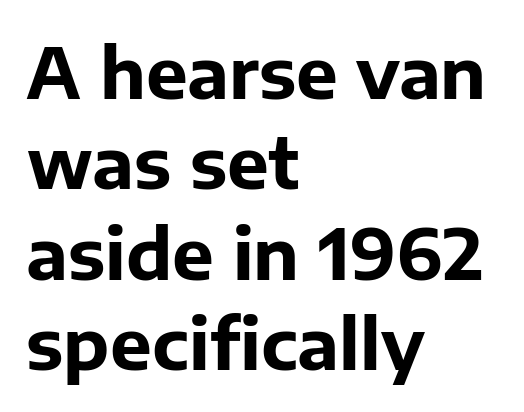
{"serif": "no", "italic": "no", "bold": "yes", "weight": "bold", "width": "normal", "stroke_contrast": "low", "x_height": "medium", "monospaced": "no", "underline": "no", "align": "left", "line_spacing": "normal", "line_spacing_ratio": 1.29, "letter_spacing": "normal", "letter_spacing_em": 0.0, "glyph_px": 70}
